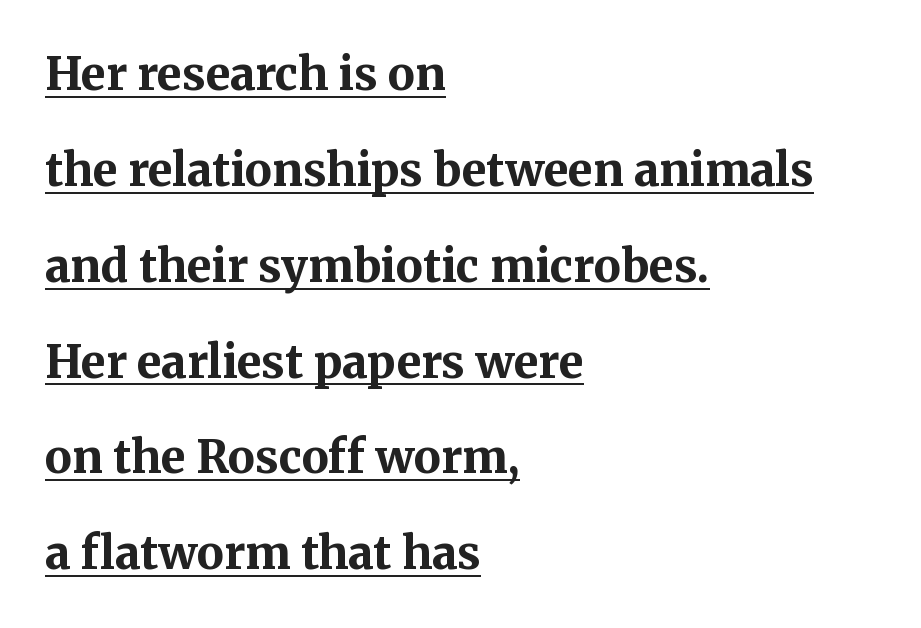
One-word summary of the alignment: left. The rendered words wear a rule along their underside. Interline gaps are noticeably wide in this sample. Serif or sans? Serif — the stroke terminals have little feet. A roman cut, with each character standing at attention. Think of a printed novel: that variable character pitch is what you see here.
